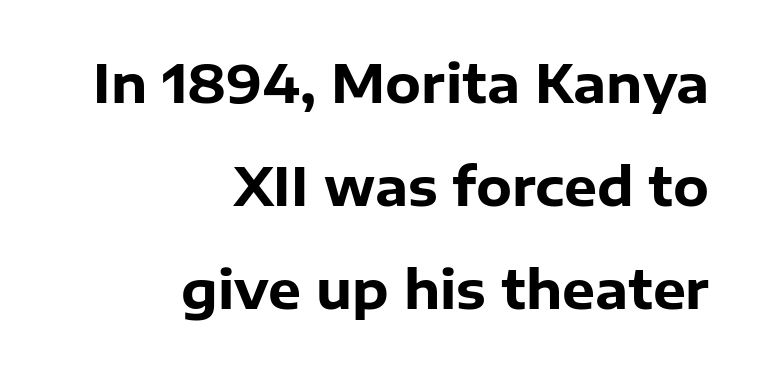
{"serif": "no", "italic": "no", "bold": "yes", "weight": "heavy", "width": "normal", "stroke_contrast": "low", "x_height": "medium", "monospaced": "no", "underline": "no", "align": "right", "line_spacing": "loose", "line_spacing_ratio": 1.98, "letter_spacing": "normal", "letter_spacing_em": 0.0, "glyph_px": 52}
